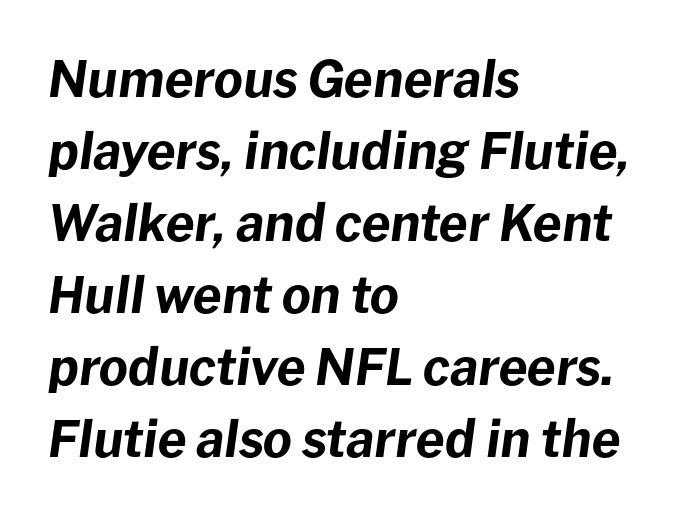
The image shows 50 px bold type, italic (leaning right); set left-aligned, normal line spacing (1.44x), normal letter spacing, not underlined; low stroke contrast and a medium x-height.
